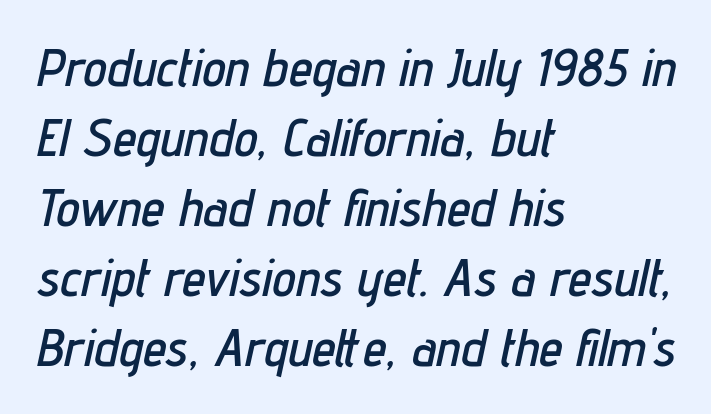
Q: Is the text italic (slanted)? A: Yes, it leans right by about 12 degrees.
Q: Is the text underlined? A: No.
Q: How is the paragraph aligned? A: Left-aligned.
Q: Is the spacing between letters normal or unusually wide? A: Normal.
Q: Is the spacing between lines tight, normal or loose? A: Normal.
Q: Width (condensed, normal, or wide)? A: Condensed.
Q: Stroke contrast? A: Low.
Q: x-height? A: Medium.
Q: Monospaced? A: No.
